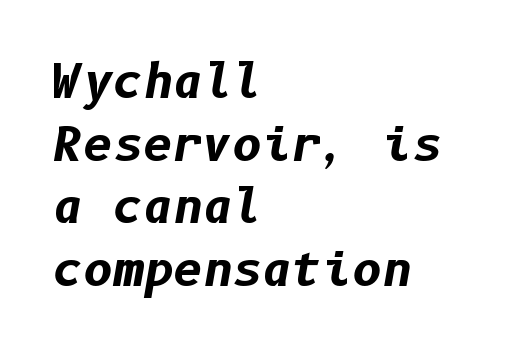
The image shows 46 px bold type, italic (leaning right); set left-aligned, normal line spacing (1.36x), normal letter spacing, not underlined; low stroke contrast and a medium x-height.
